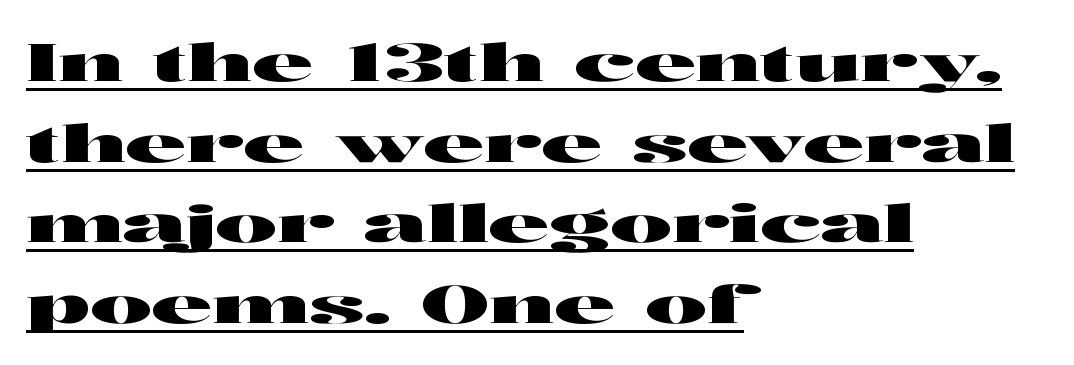
Q: Is the text italic (slanted)? A: No, it is upright.
Q: Is the typeface a serif or a sans-serif typeface? A: Sans-serif.
Q: Is the text underlined? A: Yes.
Q: How is the paragraph aligned? A: Left-aligned.
Q: Is the spacing between letters normal or unusually wide? A: Normal.
Q: Is the spacing between lines tight, normal or loose? A: Normal.
Q: Width (condensed, normal, or wide)? A: Wide.
Q: Stroke contrast? A: High.
Q: x-height? A: Medium.
Q: Monospaced? A: No.
